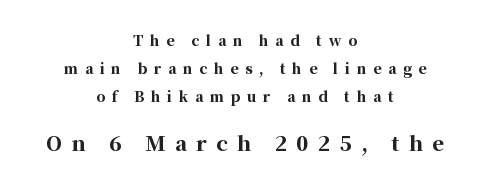
Q: Is the text bold? A: Yes.
Q: Is the text italic (slanted)? A: No, it is upright.
Q: Is the text underlined? A: No.
Q: How is the paragraph aligned? A: Centered.
Q: Is the spacing between letters normal or unusually wide? A: Unusually wide.
Q: Is the spacing between lines tight, normal or loose? A: Loose.
Q: Which block of text is set in a larger size, the first (top) or the second (bottom)? A: The second (bottom) one.
